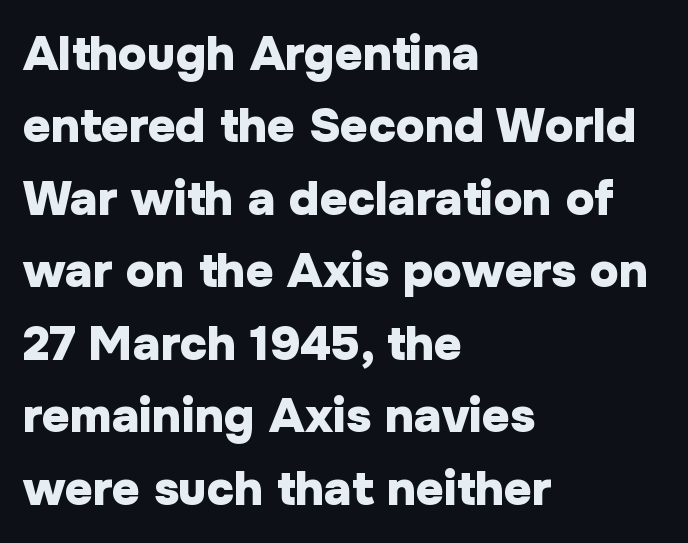
Every stem runs plumb, perpendicular to the baseline. A typesetter would label this face a sans. The line texture is even and compact thanks to regular tracking. Compared with typical paragraphs, the rows here are spaced about the same.
